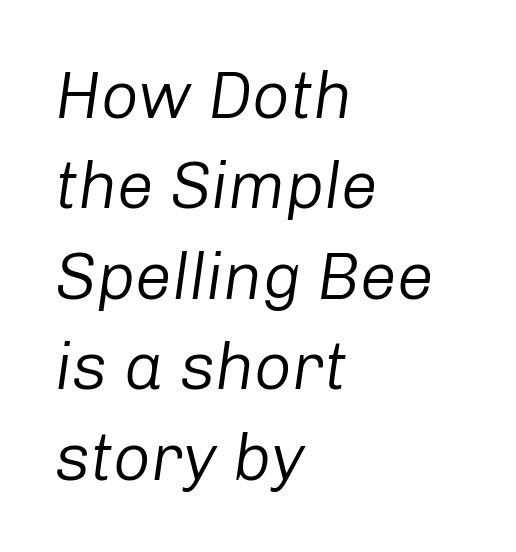
The image shows 66 px regular-weight type, italic (leaning right); set left-aligned, normal line spacing (1.37x), normal letter spacing, not underlined; low stroke contrast and a medium x-height.
